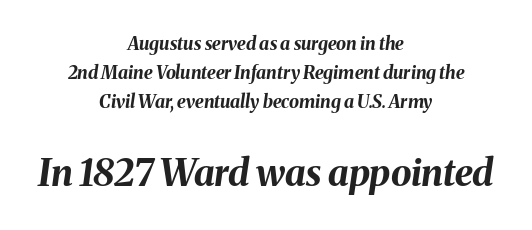
{"italic": "yes", "lean": "right", "slant_degrees": 8, "bold": "yes", "weight": "bold", "width": "normal", "stroke_contrast": "medium", "x_height": "medium", "monospaced": "no", "underline": "no", "align": "center", "line_spacing": "normal", "line_spacing_ratio": 1.62, "letter_spacing": "normal", "letter_spacing_em": 0.0, "larger_block": "second", "size_ratio": 2.06, "glyph_px": 37}
